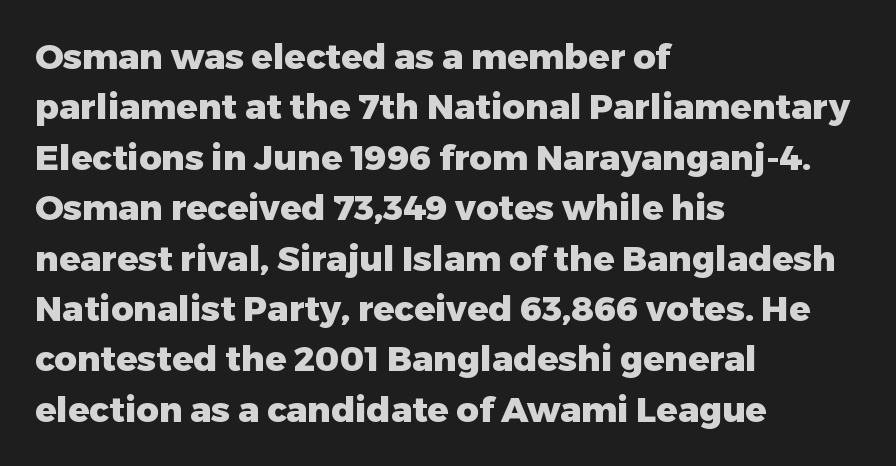
Anything drawn beneath the words? Only blank space. Nope, no serifs anywhere on these letters. This block has exactly the height ordinary leading produces. Each word holds together tightly as a unit, with standard inter-letter gaps. Unlike italic type, these characters show no tilt at all.
